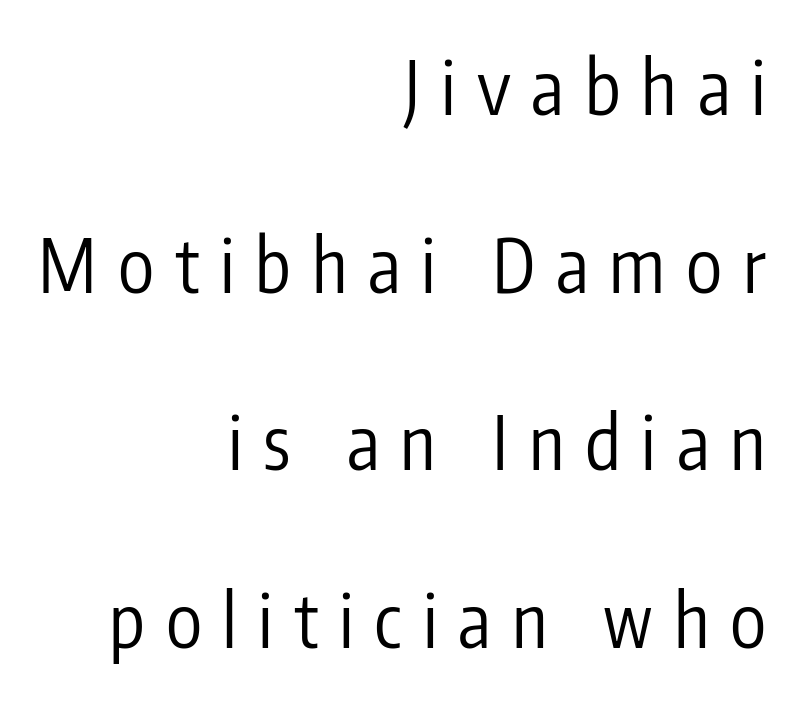
Varying glyph widths throughout — classic text-font behaviour. Does the type have serifs? No, each stem ends abruptly. The typesetting does not lean heavy: it is not bold. Someone cranked the tracking dial way up on this one.
